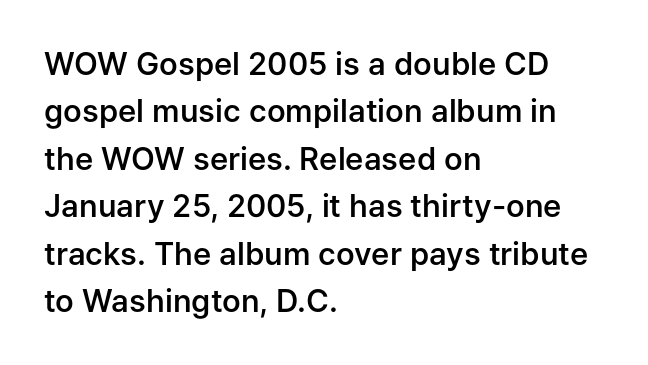
{"serif": "no", "italic": "no", "bold": "semi", "weight": "semibold", "width": "normal", "stroke_contrast": "low", "x_height": "medium", "monospaced": "no", "underline": "no", "align": "left", "line_spacing": "normal", "line_spacing_ratio": 1.53, "letter_spacing": "normal", "letter_spacing_em": 0.0, "glyph_px": 31}
